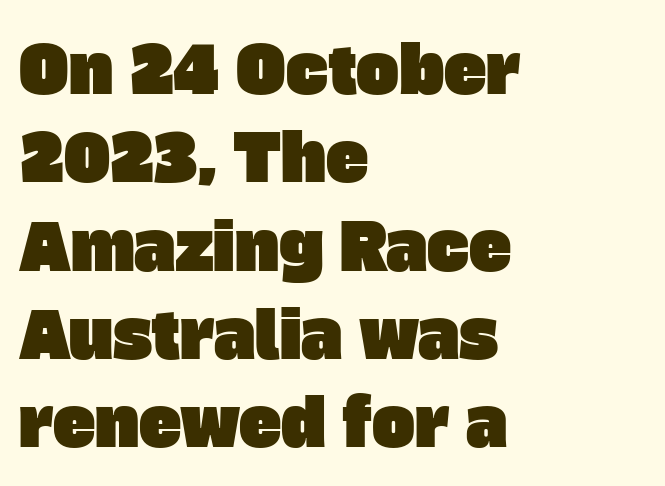
The image shows 64 px sans-serif type; set left-aligned, normal line spacing (1.38x), normal letter spacing, not underlined; low stroke contrast and a large x-height.
